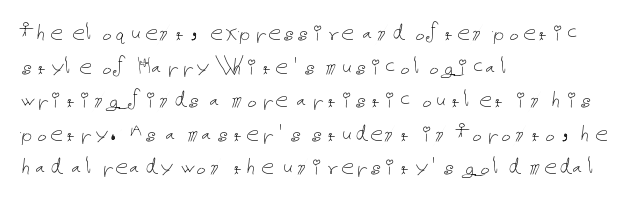
Interline gaps are of average width in this sample. In terms of posture, this sample is upright. Teacher's note: observe the even left margin — that is flush-left alignment. The cut favours lightness, reaching ordinary text weight at its darkest.
